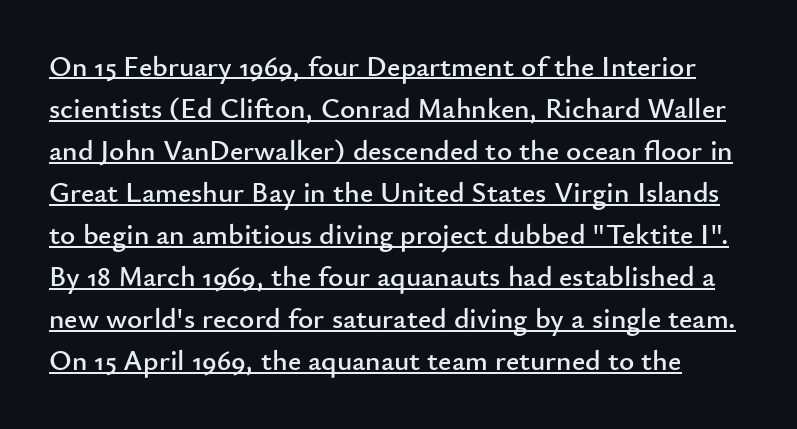
Letter spacing: default. Quick note: not italic, upright. This block has exactly the height ordinary leading produces. Here the designer chose a conventional face with non-uniform glyph widths. Decoration check: the copy is underlined.
